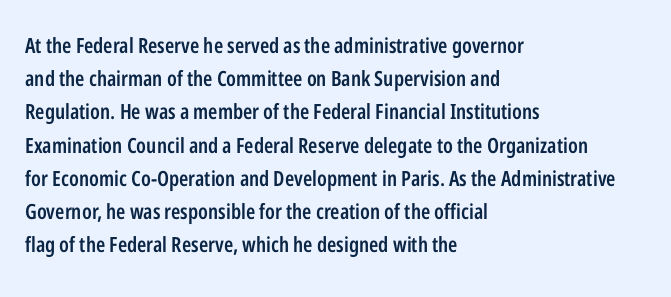
Q: Is the text bold? A: Semi-bold.
Q: Is the text italic (slanted)? A: No, it is upright.
Q: Is the text underlined? A: No.
Q: How is the paragraph aligned? A: Left-aligned.
Q: Is the spacing between letters normal or unusually wide? A: Normal.
Q: Is the spacing between lines tight, normal or loose? A: Normal.
